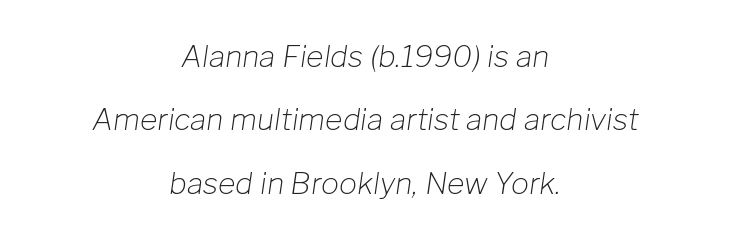
Q: Is the text bold? A: No.
Q: Is the text italic (slanted)? A: Yes, it leans right by about 8 degrees.
Q: Is the text underlined? A: No.
Q: How is the paragraph aligned? A: Centered.
Q: Is the spacing between letters normal or unusually wide? A: Normal.
Q: Is the spacing between lines tight, normal or loose? A: Loose.
Q: Width (condensed, normal, or wide)? A: Normal.
Q: Stroke contrast? A: Low.
Q: x-height? A: Medium.
Q: Monospaced? A: No.
